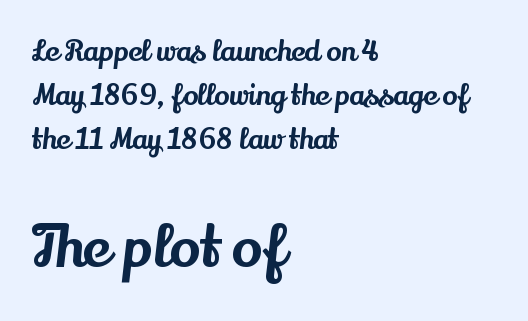
Q: Is the text italic (slanted)? A: Yes.
Q: Is the typeface a serif or a sans-serif typeface? A: Serif.
Q: Is the text underlined? A: No.
Q: How is the paragraph aligned? A: Left-aligned.
Q: Is the spacing between letters normal or unusually wide? A: Normal.
Q: Is the spacing between lines tight, normal or loose? A: Normal.
Q: Which block of text is set in a larger size, the first (top) or the second (bottom)? A: The second (bottom) one.
Q: Width (condensed, normal, or wide)? A: Normal.
Q: Stroke contrast? A: Medium.
Q: x-height? A: Small.
Q: Monospaced? A: No.
